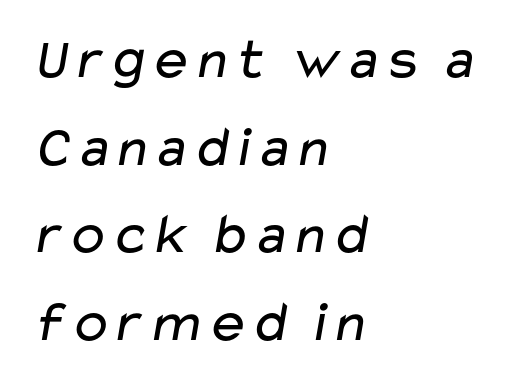
The passage is arranged the way most books set body copy — flush left. Words appear dense and cohesive because spacing is normal. Stems and bowls with no extra thickness — not bold. Here the designer chose a conventional face with non-uniform glyph widths.
